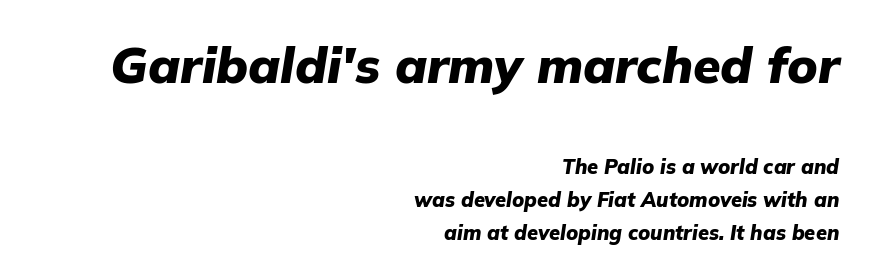
The image shows 50 px heavy type, italic (leaning right); set right-aligned, normal line spacing (1.63x), normal letter spacing, not underlined; the first (top) block is 2.5x larger; low stroke contrast and a medium x-height.
